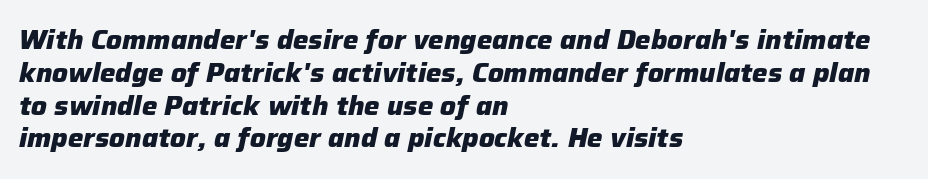
Q: Is the text bold? A: Yes.
Q: Is the text italic (slanted)? A: Yes, it leans right by about 12 degrees.
Q: Is the text underlined? A: No.
Q: How is the paragraph aligned? A: Left-aligned.
Q: Is the spacing between letters normal or unusually wide? A: Normal.
Q: Is the spacing between lines tight, normal or loose? A: Normal.
